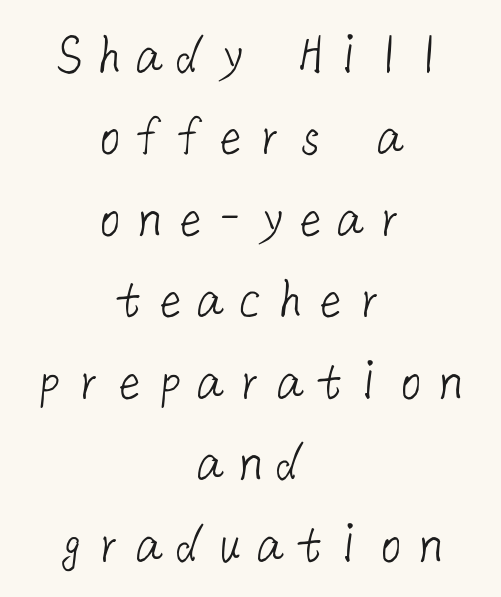
{"serif": "no", "bold": "no", "weight": "light", "width": "normal", "stroke_contrast": "low", "x_height": "medium", "underline": "no", "align": "center", "line_spacing": "normal", "line_spacing_ratio": 1.38, "glyph_px": 59}
